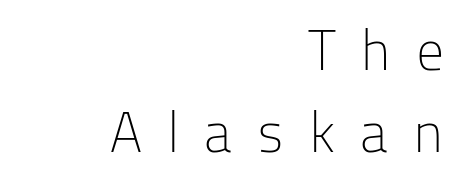
Counters stay open thanks to moderate or lighter strokes. One-word summary of the alignment: right. Bare-footed words on every line. The passage shown is typeset with a sans-serif family. How would I describe the line gaps? Plain and ordinary. This is roman type, the default non-slanted kind.
